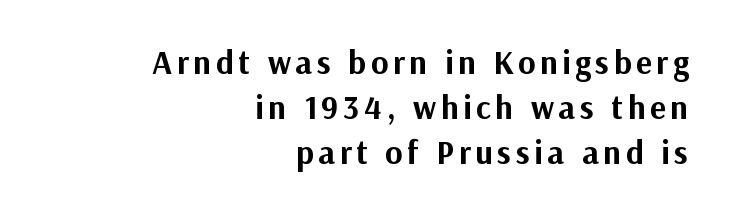
Quick note: underline off. Leading: standard. The face used here is proportionally spaced, like ordinary book or web type. Posture: upright roman. Note: no serifs on the glyphs. The setting favours the right margin, as signatures and pull-quotes sometimes do.
